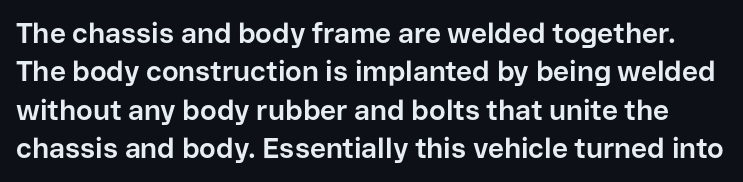
The image shows 28 px bold sans-serif type, upright; set normal line spacing (1.37x), normal letter spacing, not underlined; low stroke contrast and a medium x-height.
